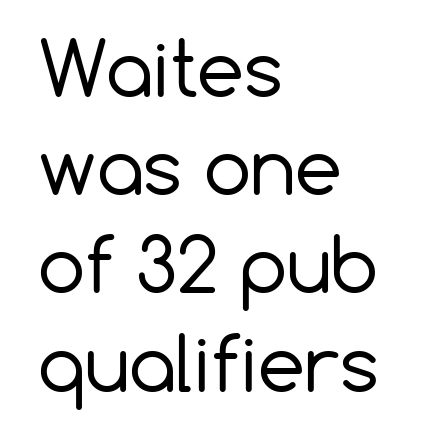
The image shows 75 px regular-weight sans-serif type, upright; set left-aligned, normal line spacing (1.31x), normal letter spacing, not underlined; low stroke contrast and a medium x-height.
